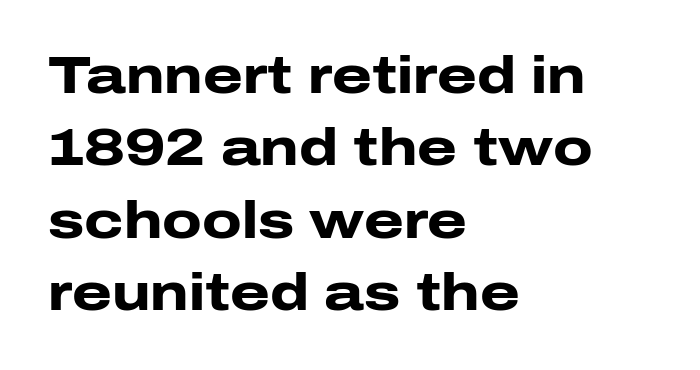
Note the varied advance widths — an 'i' is clearly narrower than an 'm'. How are the letters spaced? Ordinarily, with no added tracking. A classic flush-left, rag-right setting is used for this passage. Decoration check: the copy has no underline. Students, observe: this is what conventionally led text looks like. Italic? Not at all — the glyphs are vertical.
